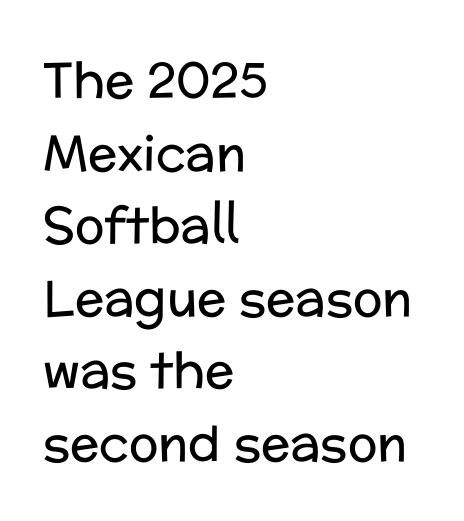
Letters have the restrained weight of plain body copy at most. No feet cap the strokes, marking this as sans-serif type. The glyphs are unaccompanied by any horizontal stroke below them. Spacing between characters is what you'd get straight out of the box. Is there much room between lines? A standard amount, neither cramped nor airy.
